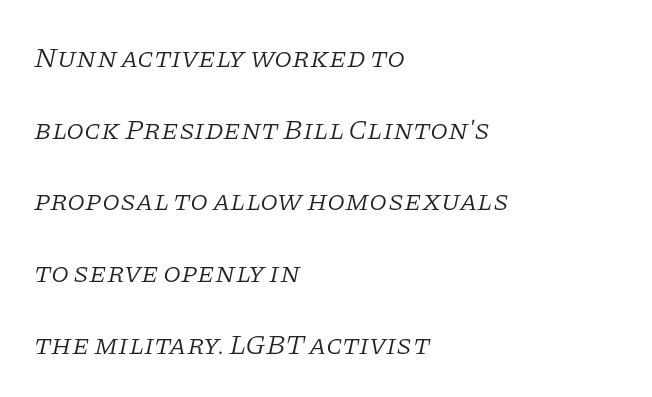
The image shows 29 px light serif type, italic (leaning right); set left-aligned, loose line spacing (2.47x), normal letter spacing, not underlined; low stroke contrast and a large x-height.
